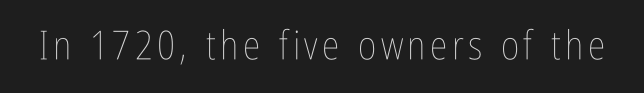
The image shows 40 px thin, condensed type, upright; set not underlined; low stroke contrast and a medium x-height.
